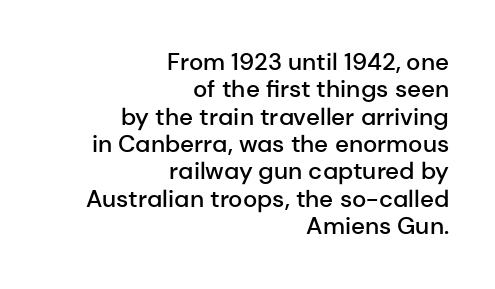
The image shows 24 px text type, upright; set right-aligned, tight line spacing (1.14x), normal letter spacing, not underlined.
